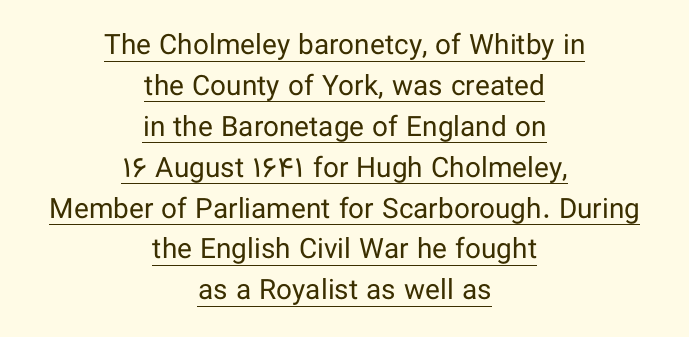
The image shows 28 px regular-weight sans-serif type, upright; set centered, normal line spacing (1.46x), normal letter spacing, underlined; low stroke contrast and a medium x-height.
